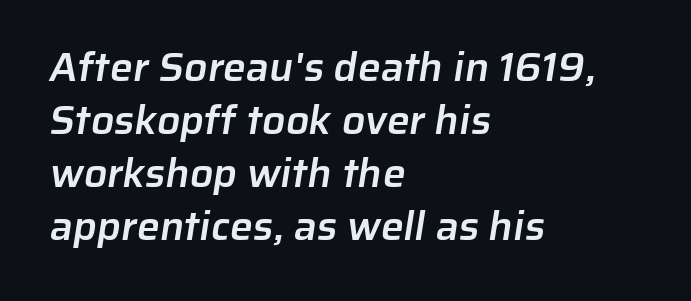
{"serif": "no", "bold": "semi", "weight": "semibold", "width": "normal", "stroke_contrast": "low", "x_height": "medium", "monospaced": "no", "underline": "no", "align": "left", "line_spacing": "normal", "line_spacing_ratio": 1.29, "letter_spacing": "normal", "letter_spacing_em": 0.0, "glyph_px": 41}
